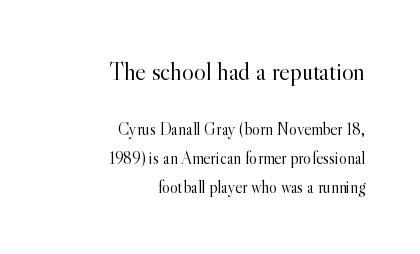
{"italic": "no", "bold": "no", "underline": "no", "align": "right", "line_spacing_ratio": 1.72, "letter_spacing": "normal", "letter_spacing_em": 0.0, "larger_block": "first", "size_ratio": 1.47, "glyph_px": 25}
